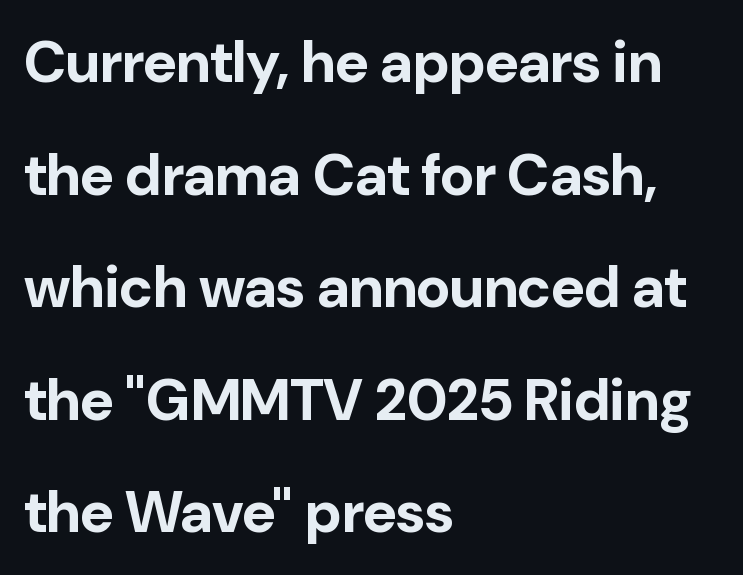
{"serif": "no", "italic": "no", "bold": "yes", "weight": "bold", "width": "normal", "stroke_contrast": "low", "x_height": "medium", "monospaced": "no", "underline": "no", "align": "left", "line_spacing": "loose", "line_spacing_ratio": 1.94, "letter_spacing": "normal", "letter_spacing_em": 0.0, "glyph_px": 58}
